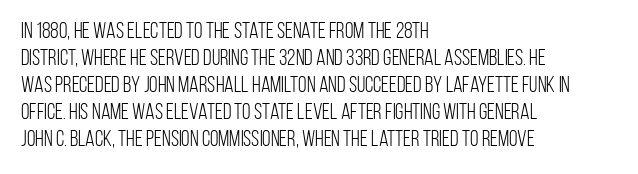
The image shows 22 px text type, upright; set left-aligned, line spacing 1.23x, normal letter spacing, not underlined.
